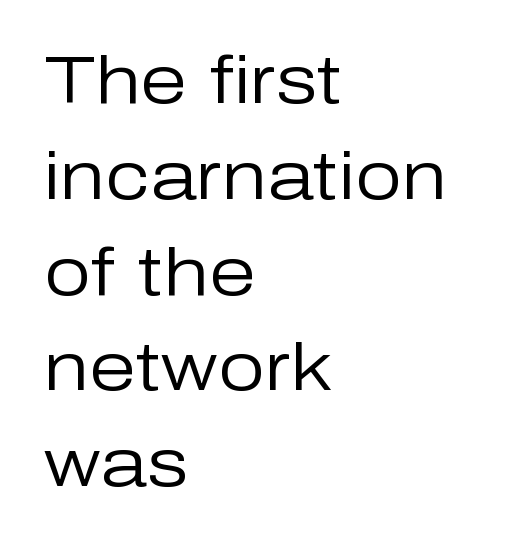
Horizontal bands of white between lines are of average thickness. Is this a fixed-width face? No — the glyphs have proportional, varying widths. Compared with a centered layout, this one pins lines to the left instead. Font category for this specimen: sans-serif. Weight class: somewhere from thin through regular. Every stem runs plumb, perpendicular to the baseline.
